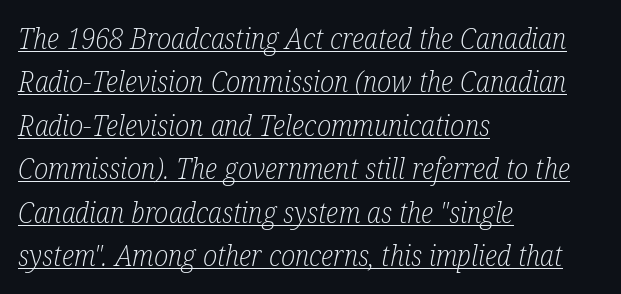
Q: Is the text bold? A: No.
Q: Is the text italic (slanted)? A: Yes, it leans right by about 12 degrees.
Q: Is the typeface a serif or a sans-serif typeface? A: Serif.
Q: Is the text underlined? A: Yes.
Q: How is the paragraph aligned? A: Left-aligned.
Q: Is the spacing between letters normal or unusually wide? A: Normal.
Q: Is the spacing between lines tight, normal or loose? A: Normal.
Q: Width (condensed, normal, or wide)? A: Condensed.
Q: Stroke contrast? A: Low.
Q: x-height? A: Medium.
Q: Monospaced? A: No.
